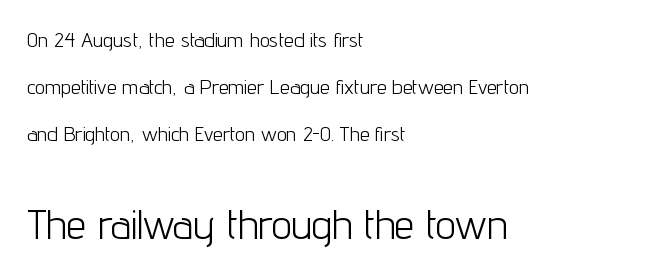
Q: Is the text bold? A: No.
Q: Is the text italic (slanted)? A: No, it is upright.
Q: Is the typeface a serif or a sans-serif typeface? A: Sans-serif.
Q: Is the text underlined? A: No.
Q: How is the paragraph aligned? A: Left-aligned.
Q: Is the spacing between letters normal or unusually wide? A: Normal.
Q: Is the spacing between lines tight, normal or loose? A: Loose.
Q: Which block of text is set in a larger size, the first (top) or the second (bottom)? A: The second (bottom) one.
Q: Width (condensed, normal, or wide)? A: Condensed.
Q: Stroke contrast? A: Low.
Q: x-height? A: Medium.
Q: Monospaced? A: No.
